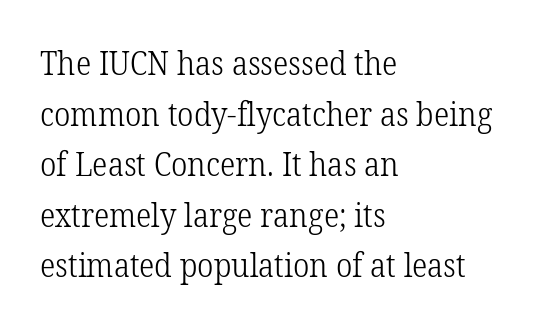
The image shows 32 px light serif type, upright; set left-aligned, normal line spacing (1.58x), normal letter spacing, not underlined; low stroke contrast and a medium x-height.
